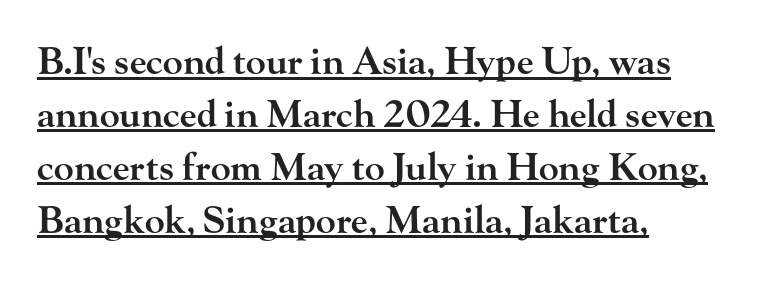
{"serif": "yes", "italic": "no", "bold": "semi", "weight": "semibold", "width": "wide", "stroke_contrast": "high", "x_height": "small", "monospaced": "no", "underline": "yes", "align": "left", "line_spacing": "normal", "line_spacing_ratio": 1.43, "letter_spacing": "normal", "letter_spacing_em": 0.0, "glyph_px": 37}
